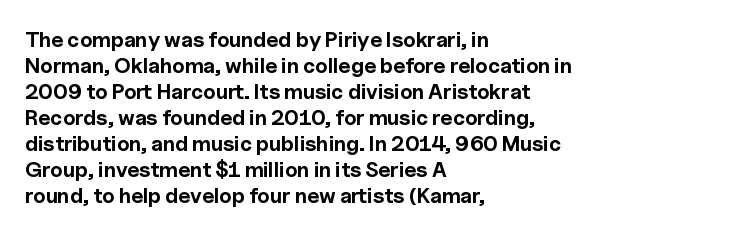
{"italic": "no", "bold": "yes", "underline": "no", "align": "left", "line_spacing_ratio": 1.24, "letter_spacing": "normal", "letter_spacing_em": 0.0, "glyph_px": 21}
